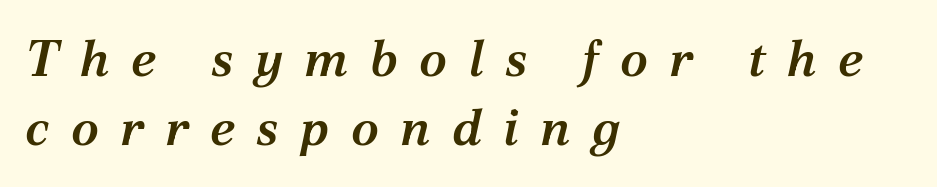
Q: Is the text bold? A: Semi-bold.
Q: Is the text italic (slanted)? A: Yes, it leans right by about 12 degrees.
Q: Is the typeface a serif or a sans-serif typeface? A: Serif.
Q: Is the text underlined? A: No.
Q: How is the paragraph aligned? A: Left-aligned.
Q: Is the spacing between letters normal or unusually wide? A: Unusually wide.
Q: Is the spacing between lines tight, normal or loose? A: Normal.
Q: Width (condensed, normal, or wide)? A: Normal.
Q: Stroke contrast? A: Medium.
Q: x-height? A: Medium.
Q: Monospaced? A: No.
